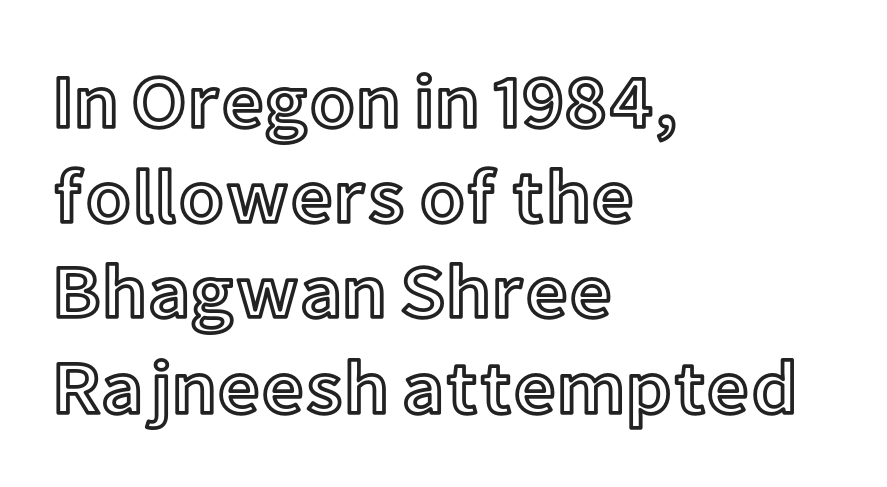
Q: Is the text italic (slanted)? A: No, it is upright.
Q: Is the text underlined? A: No.
Q: How is the paragraph aligned? A: Left-aligned.
Q: Is the spacing between letters normal or unusually wide? A: Normal.
Q: Is the spacing between lines tight, normal or loose? A: Normal.
Q: Width (condensed, normal, or wide)? A: Normal.
Q: x-height? A: Medium.
Q: Monospaced? A: No.
